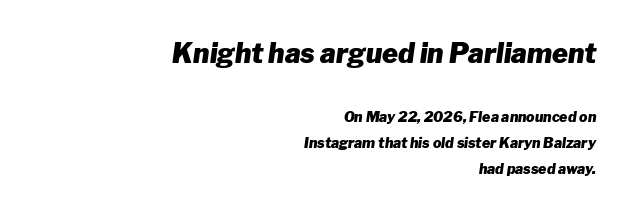
The image shows 27 px bold type, italic (leaning right); set right-aligned, line spacing 1.87x, normal letter spacing, not underlined; the first (top) block is 1.93x larger.
